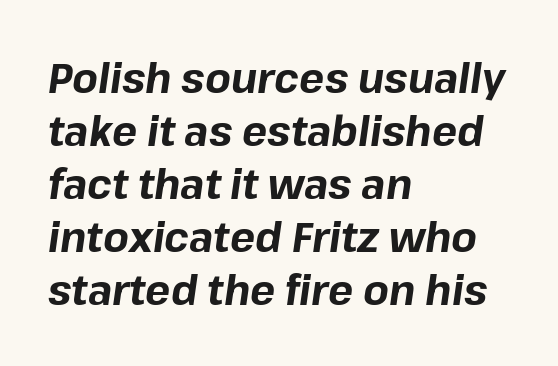
Q: Is the text bold? A: Yes.
Q: Is the text italic (slanted)? A: Yes, it leans right by about 8 degrees.
Q: Is the text underlined? A: No.
Q: How is the paragraph aligned? A: Left-aligned.
Q: Is the spacing between letters normal or unusually wide? A: Normal.
Q: Is the spacing between lines tight, normal or loose? A: Normal.
Q: Width (condensed, normal, or wide)? A: Normal.
Q: Stroke contrast? A: Low.
Q: x-height? A: Medium.
Q: Monospaced? A: No.
